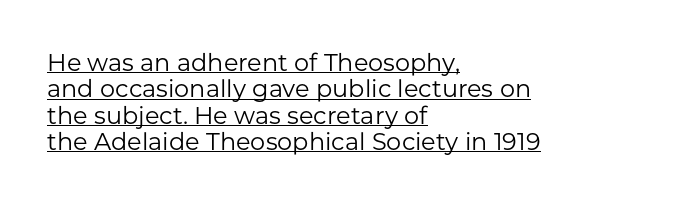
{"italic": "no", "bold": "no", "underline": "yes", "align": "left", "line_spacing": "tight", "line_spacing_ratio": 1.1, "letter_spacing": "normal", "letter_spacing_em": 0.0, "glyph_px": 24}
